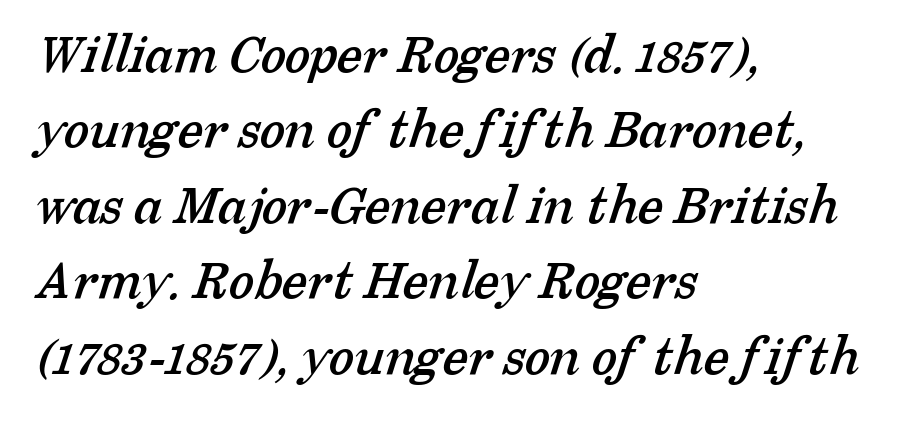
The image shows 58 px serif type; set left-aligned, normal line spacing (1.3x), normal letter spacing, not underlined; low stroke contrast and a medium x-height.
